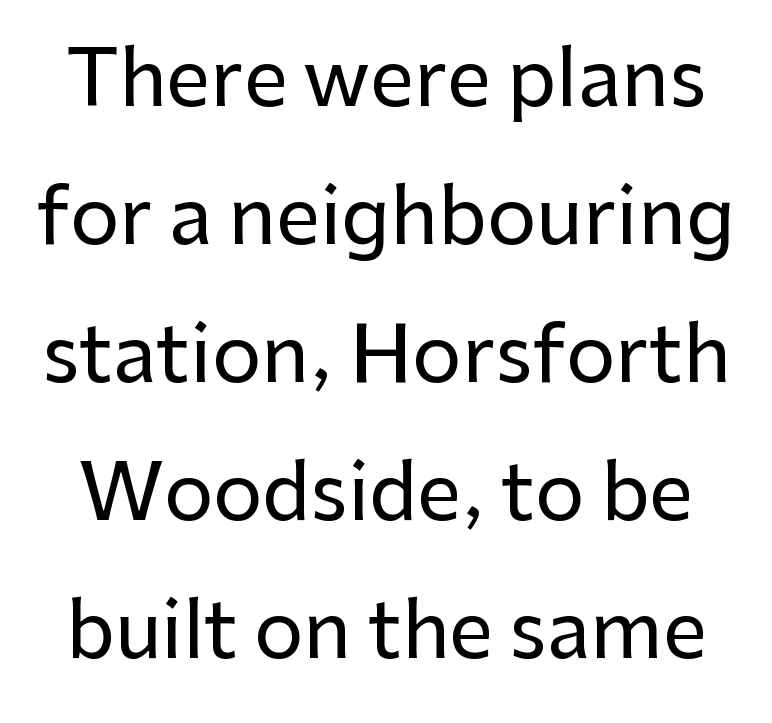
The image shows 78 px sans-serif type, upright; set line spacing 1.77x, normal letter spacing, not underlined; low stroke contrast and a medium x-height.
